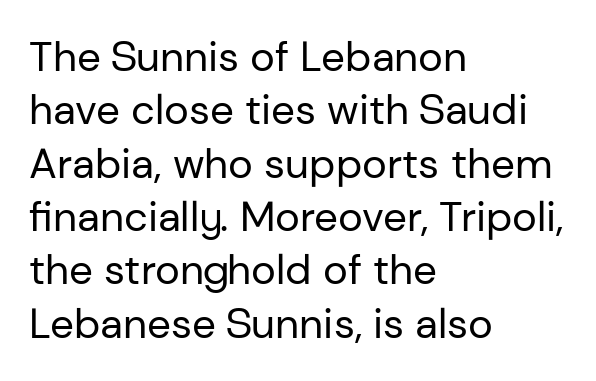
{"serif": "no", "italic": "no", "bold": "no", "weight": "regular", "width": "normal", "stroke_contrast": "low", "x_height": "medium", "monospaced": "no", "underline": "no", "align": "left", "line_spacing": "normal", "line_spacing_ratio": 1.27, "letter_spacing": "normal", "letter_spacing_em": 0.0, "glyph_px": 42}
